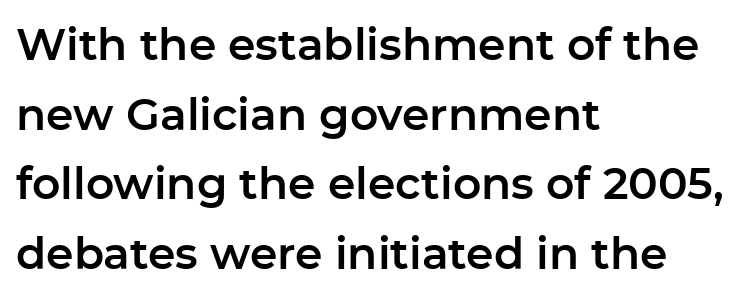
The image shows 44 px sans-serif type, upright; set left-aligned, normal line spacing (1.58x), normal letter spacing, not underlined; low stroke contrast and a medium x-height.
